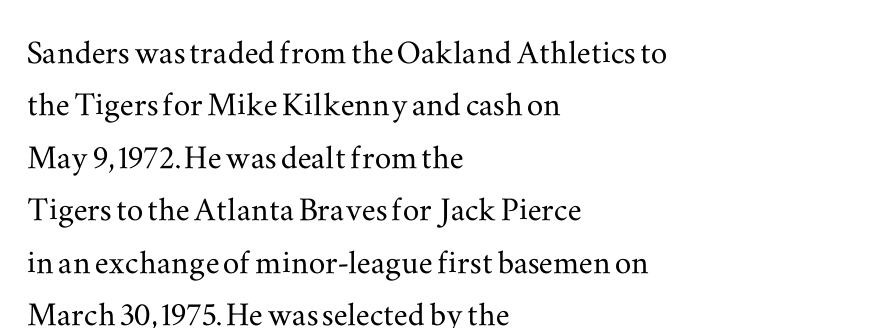
{"serif": "yes", "italic": "no", "width": "wide", "stroke_contrast": "medium", "x_height": "small", "monospaced": "no", "underline": "no", "align": "left", "line_spacing": "normal", "line_spacing_ratio": 1.28, "letter_spacing": "normal", "letter_spacing_em": 0.0, "glyph_px": 41}
